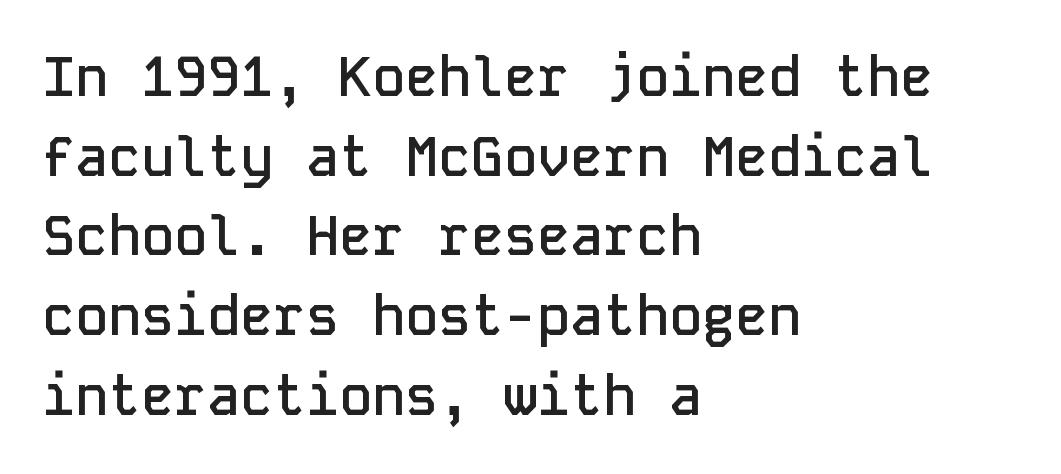
Q: Is the text bold? A: Semi-bold.
Q: Is the text italic (slanted)? A: No, it is upright.
Q: Is the typeface a serif or a sans-serif typeface? A: Sans-serif.
Q: Is the text underlined? A: No.
Q: How is the paragraph aligned? A: Left-aligned.
Q: Is the spacing between letters normal or unusually wide? A: Normal.
Q: Is the spacing between lines tight, normal or loose? A: Normal.
Q: Width (condensed, normal, or wide)? A: Normal.
Q: Stroke contrast? A: Low.
Q: x-height? A: Medium.
Q: Monospaced? A: Yes.
